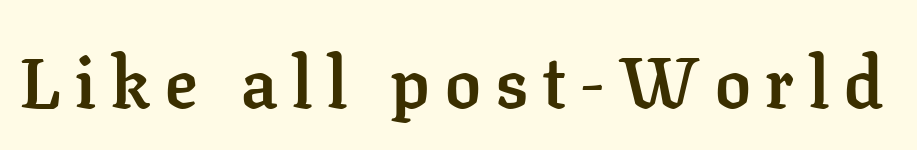
{"serif": "yes", "italic": "no", "bold": "yes", "weight": "semibold", "width": "normal", "stroke_contrast": "low", "x_height": "medium", "monospaced": "no", "underline": "no", "letter_spacing": "wide", "letter_spacing_em": 0.21, "glyph_px": 71}
